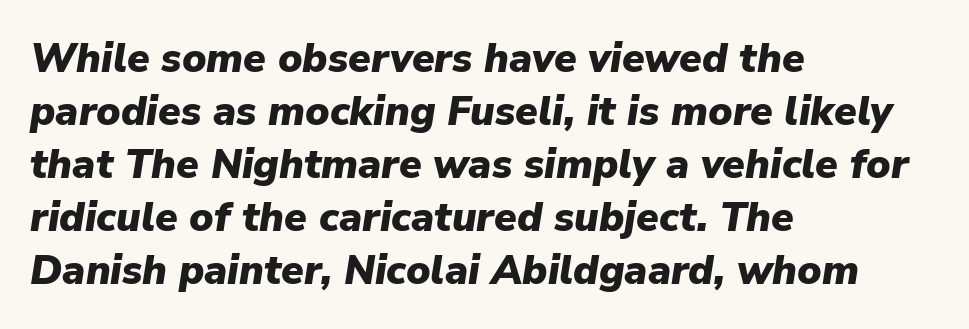
The image shows 41 px heavy type, italic (leaning right); set left-aligned, normal line spacing (1.29x), normal letter spacing, not underlined; low stroke contrast and a medium x-height.
